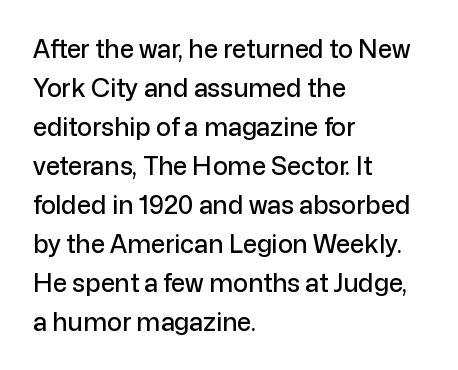
Q: Is the text italic (slanted)? A: No, it is upright.
Q: Is the text underlined? A: No.
Q: How is the paragraph aligned? A: Left-aligned.
Q: Is the spacing between letters normal or unusually wide? A: Normal.
Q: Is the spacing between lines tight, normal or loose? A: Normal.
